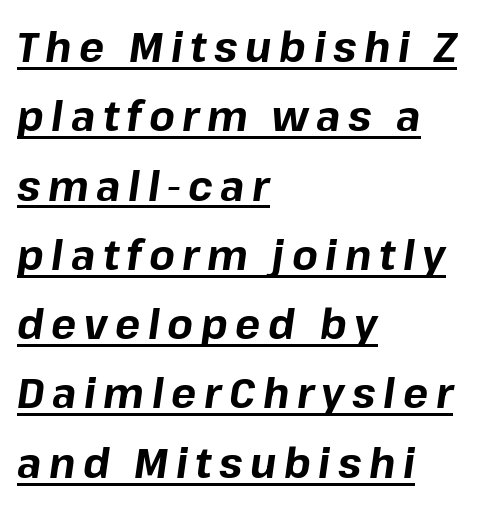
A typesetter would call this proportional, since set widths differ per character. The string is rendered with underlining switched on. The face used here has the dense, thick strokes of a bold. Compared with typical paragraphs, the rows here are spaced about the same. Emphasis-style slanted type is in use.
